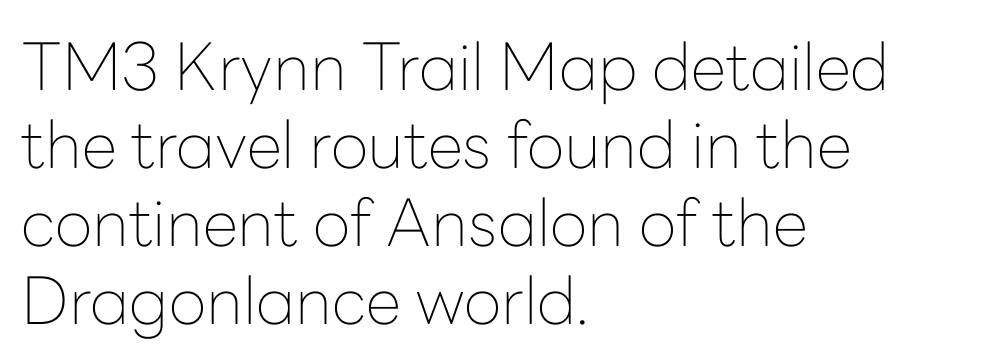
Q: Is the text bold? A: No.
Q: Is the text italic (slanted)? A: No, it is upright.
Q: Is the typeface a serif or a sans-serif typeface? A: Sans-serif.
Q: Is the text underlined? A: No.
Q: How is the paragraph aligned? A: Left-aligned.
Q: Is the spacing between letters normal or unusually wide? A: Normal.
Q: Width (condensed, normal, or wide)? A: Normal.
Q: Stroke contrast? A: Low.
Q: x-height? A: Medium.
Q: Monospaced? A: No.
